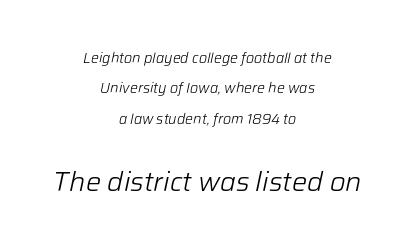
Q: Is the text bold? A: No.
Q: Is the text italic (slanted)? A: Yes, it leans right by about 12 degrees.
Q: Is the text underlined? A: No.
Q: How is the paragraph aligned? A: Centered.
Q: Is the spacing between letters normal or unusually wide? A: Normal.
Q: Is the spacing between lines tight, normal or loose? A: Loose.
Q: Which block of text is set in a larger size, the first (top) or the second (bottom)? A: The second (bottom) one.
